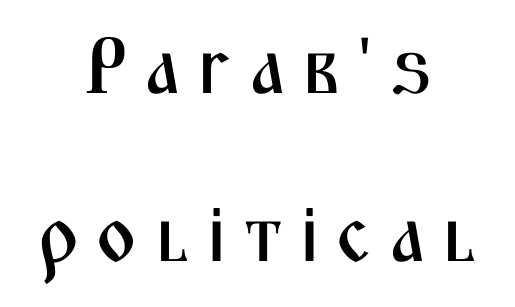
Q: Is the text italic (slanted)? A: No, it is upright.
Q: Is the typeface a serif or a sans-serif typeface? A: Sans-serif.
Q: Is the text underlined? A: No.
Q: How is the paragraph aligned? A: Centered.
Q: Is the spacing between letters normal or unusually wide? A: Unusually wide.
Q: Is the spacing between lines tight, normal or loose? A: Loose.
Q: Width (condensed, normal, or wide)? A: Condensed.
Q: Stroke contrast? A: Medium.
Q: x-height? A: Medium.
Q: Monospaced? A: No.
